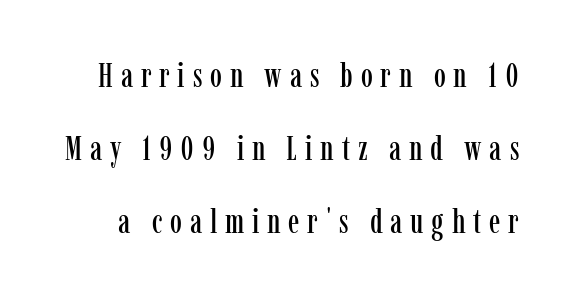
The string is rendered with underlining switched off. This sample trades compactness for vertical openness between lines. In terms of letterform style, serifs are clearly present. The lettering stays uniformly vertical, giving the passage a roman look. The passage shown has open, widely tracked lettering throughout. Do the characters align in a grid? No, the font is proportional.
